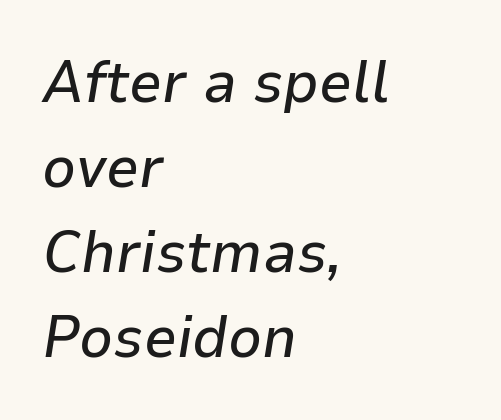
Q: Is the text italic (slanted)? A: Yes, it leans right by about 9 degrees.
Q: Is the text underlined? A: No.
Q: How is the paragraph aligned? A: Left-aligned.
Q: Is the spacing between letters normal or unusually wide? A: Normal.
Q: Is the spacing between lines tight, normal or loose? A: Normal.
Q: Width (condensed, normal, or wide)? A: Normal.
Q: Stroke contrast? A: Low.
Q: x-height? A: Medium.
Q: Monospaced? A: No.
